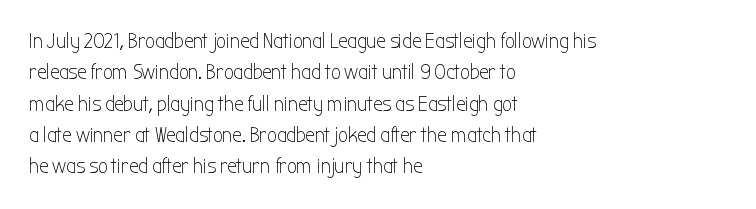
The image shows 21 px text type, upright; set left-aligned, normal line spacing (1.49x), normal letter spacing, not underlined.
